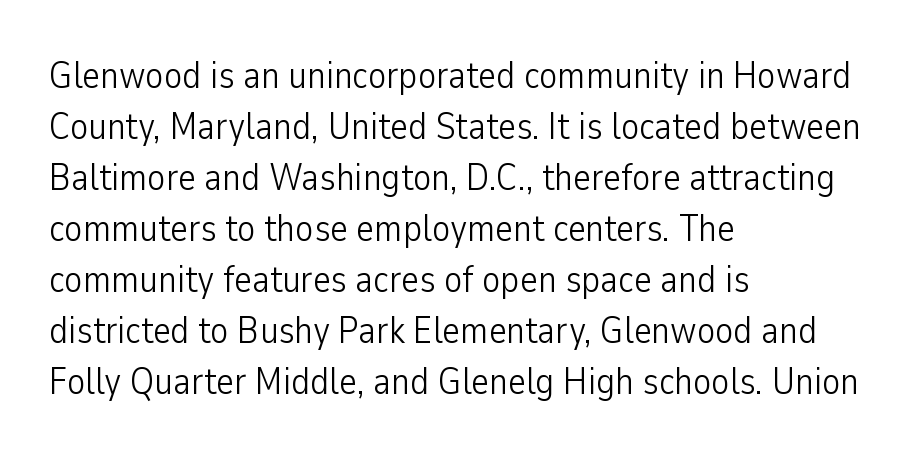
Q: Is the text bold? A: No.
Q: Is the text italic (slanted)? A: No, it is upright.
Q: Is the typeface a serif or a sans-serif typeface? A: Sans-serif.
Q: Is the text underlined? A: No.
Q: How is the paragraph aligned? A: Left-aligned.
Q: Is the spacing between letters normal or unusually wide? A: Normal.
Q: Is the spacing between lines tight, normal or loose? A: Normal.
Q: Width (condensed, normal, or wide)? A: Condensed.
Q: Stroke contrast? A: Low.
Q: x-height? A: Medium.
Q: Monospaced? A: No.
